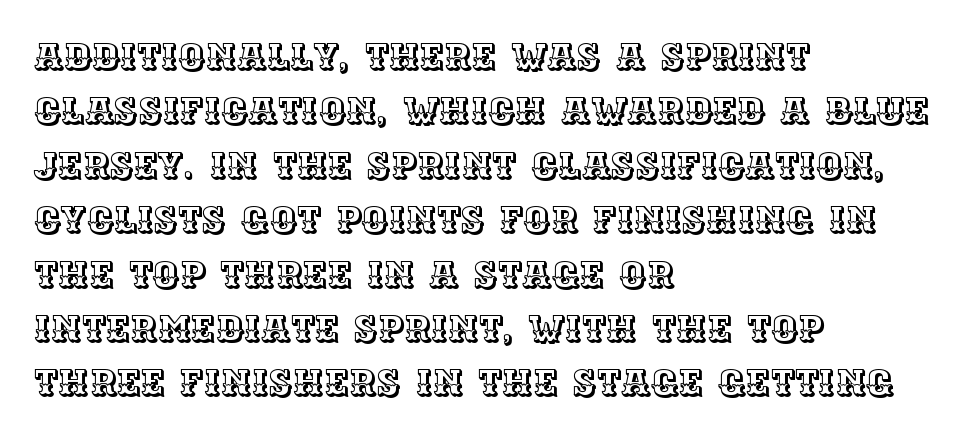
Q: Is the text italic (slanted)? A: No, it is upright.
Q: Is the text underlined? A: No.
Q: How is the paragraph aligned? A: Left-aligned.
Q: Is the spacing between letters normal or unusually wide? A: Normal.
Q: Is the spacing between lines tight, normal or loose? A: Normal.
Q: Width (condensed, normal, or wide)? A: Normal.
Q: x-height? A: Large.
Q: Monospaced? A: No.
